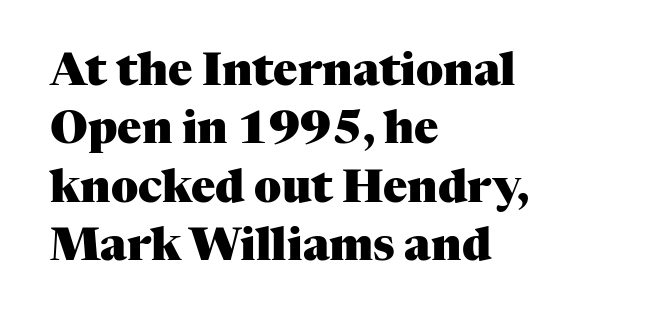
Q: Is the text bold? A: Yes.
Q: Is the text italic (slanted)? A: No, it is upright.
Q: Is the typeface a serif or a sans-serif typeface? A: Serif.
Q: Is the text underlined? A: No.
Q: How is the paragraph aligned? A: Left-aligned.
Q: Is the spacing between letters normal or unusually wide? A: Normal.
Q: Is the spacing between lines tight, normal or loose? A: Normal.
Q: Width (condensed, normal, or wide)? A: Normal.
Q: Stroke contrast? A: Medium.
Q: x-height? A: Medium.
Q: Monospaced? A: No.
